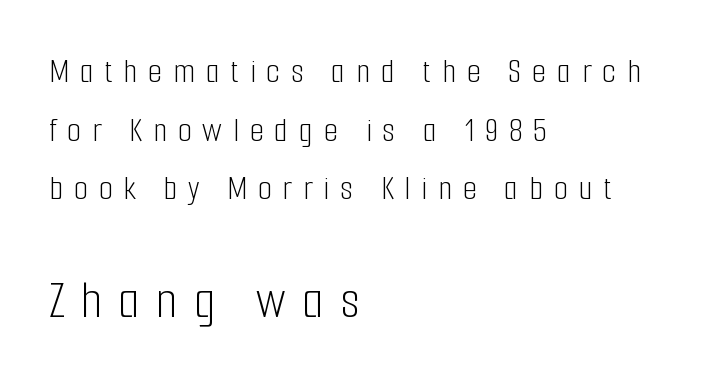
The image shows 54 px light, condensed sans-serif type, upright; set left-aligned, normal line spacing (1.63x), unusually wide letter spacing (+0.3 em), not underlined; the second (bottom) block is 1.5x larger; low stroke contrast and a medium x-height.
